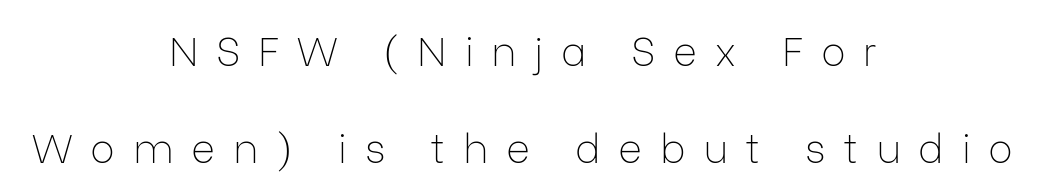
Weight: not bold — regular or lighter. In terms of leading, this rendering errs on the spacious side. Teacher's note: observe the equal gaps on both sides — that is centered alignment. Quick note: underline off.
